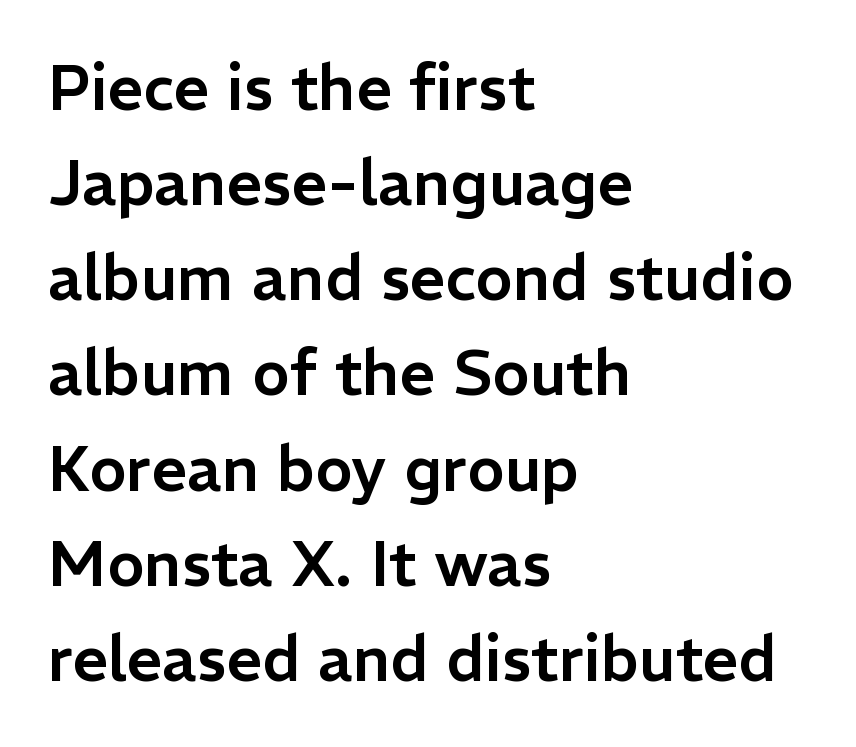
No word sits above an underline. Alignment: flush left. Check where the strokes stop: nothing finishes them off — pure sans. This is the regular roman posture of the typeface.
